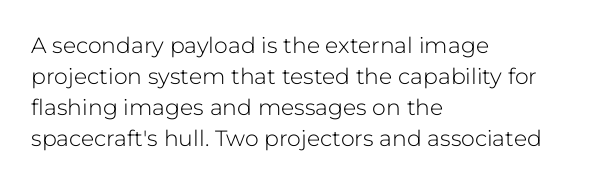
The image shows 22 px text type, upright; set left-aligned, normal line spacing (1.41x), normal letter spacing, not underlined.
